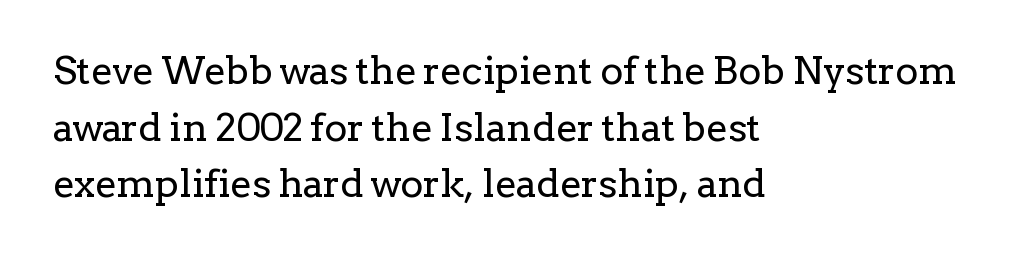
A typesetter would call this proportional, since set widths differ per character. Italic: no, the glyphs are upright roman. Each word holds together tightly as a unit, with standard inter-letter gaps. Decoration check: the copy has no underline. The compositor pushed each line to the left boundary. Each new line begins a customary step beneath the previous one.
